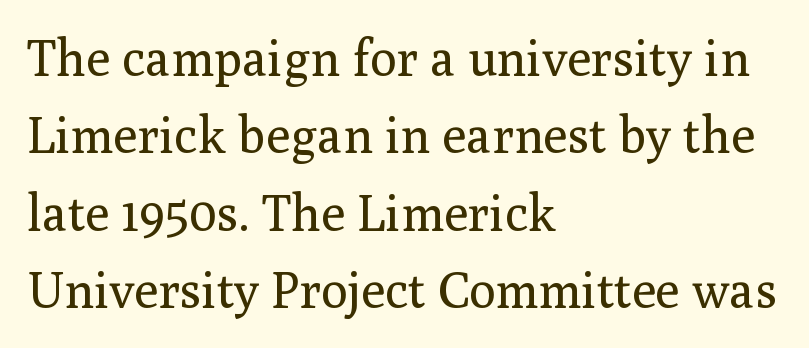
{"serif": "yes", "italic": "no", "bold": "no", "weight": "regular", "width": "normal", "stroke_contrast": "medium", "x_height": "medium", "monospaced": "no", "underline": "no", "align": "left", "line_spacing": "normal", "line_spacing_ratio": 1.55, "letter_spacing": "normal", "letter_spacing_em": 0.0, "glyph_px": 50}
